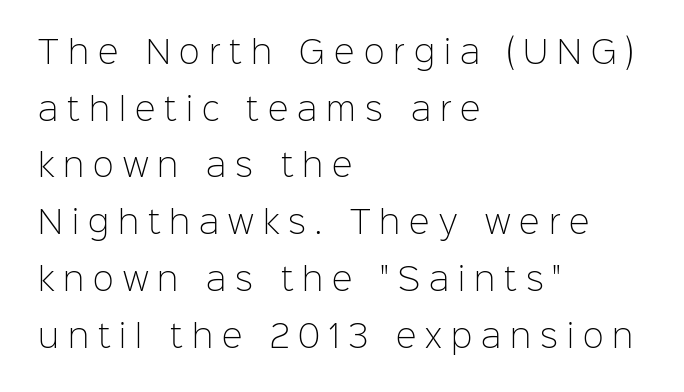
Q: Is the text bold? A: No.
Q: Is the text italic (slanted)? A: No, it is upright.
Q: Is the typeface a serif or a sans-serif typeface? A: Sans-serif.
Q: Is the text underlined? A: No.
Q: How is the paragraph aligned? A: Left-aligned.
Q: Is the spacing between letters normal or unusually wide? A: Unusually wide.
Q: Width (condensed, normal, or wide)? A: Normal.
Q: Stroke contrast? A: Low.
Q: x-height? A: Medium.
Q: Monospaced? A: No.
